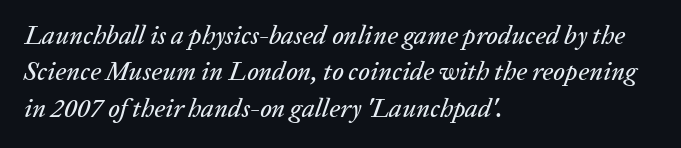
The image shows 26 px text type, italic (leaning right); set left-aligned, normal line spacing (1.4x), normal letter spacing, not underlined.
